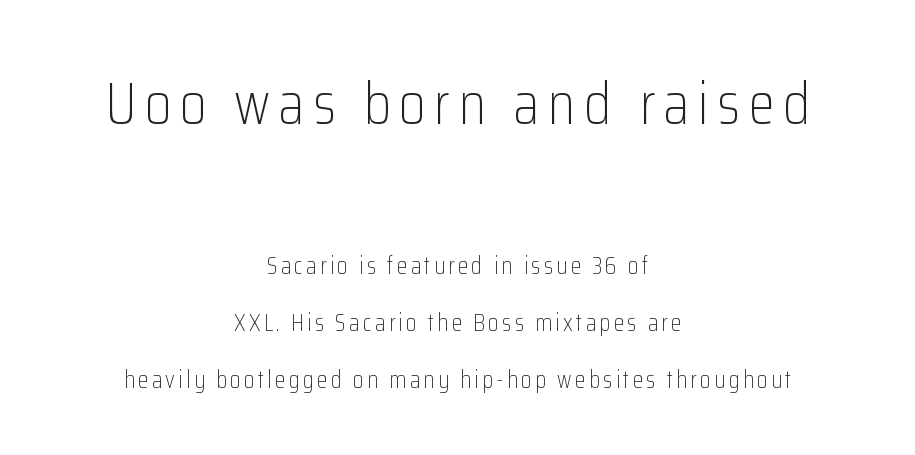
{"serif": "no", "italic": "no", "bold": "no", "weight": "light", "width": "condensed", "stroke_contrast": "low", "x_height": "medium", "monospaced": "no", "underline": "no", "align": "center", "line_spacing": "loose", "line_spacing_ratio": 2.38, "larger_block": "first", "size_ratio": 2.5, "glyph_px": 60}
